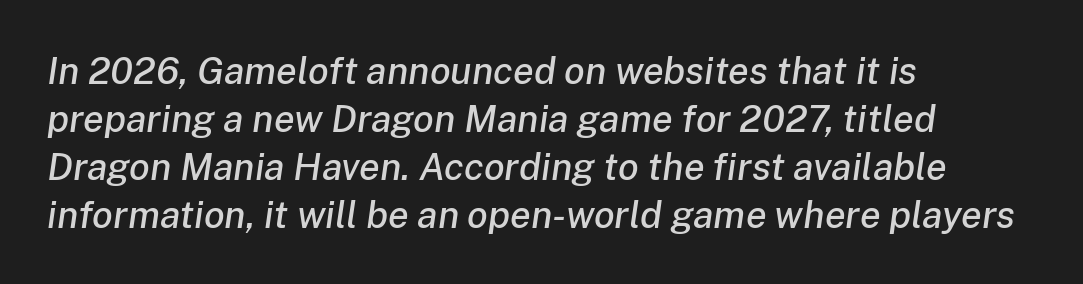
Layout note: lines flush left. Think of a printed novel: that variable character pitch is what you see here. Look at the tracking — it's just the regular setting, nothing added. The lines sit at an ordinary, default distance from one another. The rendering applies a slant to the glyphs.
